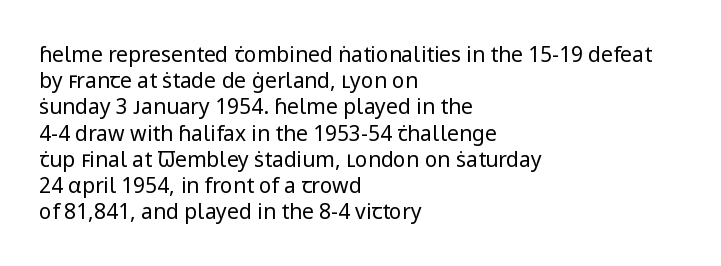
Q: Is the text bold? A: No.
Q: Is the text italic (slanted)? A: No, it is upright.
Q: Is the text underlined? A: No.
Q: How is the paragraph aligned? A: Left-aligned.
Q: Is the spacing between letters normal or unusually wide? A: Normal.
Q: Is the spacing between lines tight, normal or loose? A: Normal.
